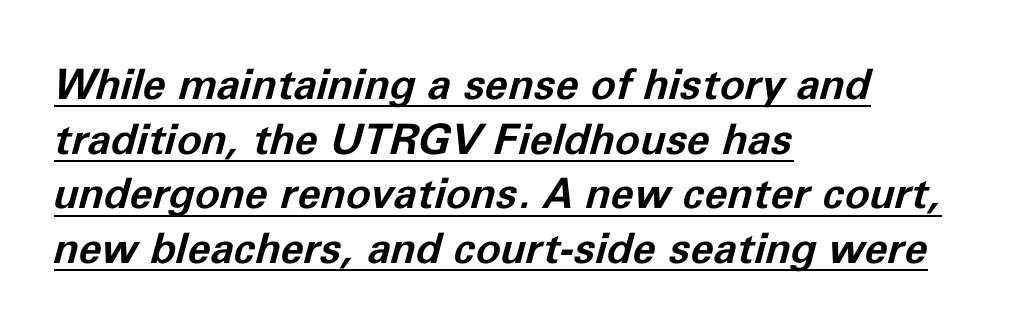
I'd describe the lettering as bold — thick and assertive. Horizontal bands of white between lines are of average thickness. The lettering tilts uniformly, giving the passage an italic look. The rendering uses natural spacing where letterforms have individual widths. Inter-character spacing is left at the font's built-in metrics.
